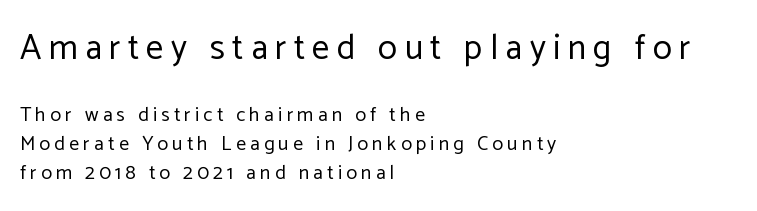
{"serif": "no", "italic": "no", "bold": "no", "weight": "regular", "width": "normal", "stroke_contrast": "low", "x_height": "medium", "monospaced": "no", "underline": "no", "align": "left", "line_spacing": "normal", "line_spacing_ratio": 1.46, "letter_spacing": "wide", "letter_spacing_em": 0.21, "larger_block": "first", "size_ratio": 1.75, "glyph_px": 35}
